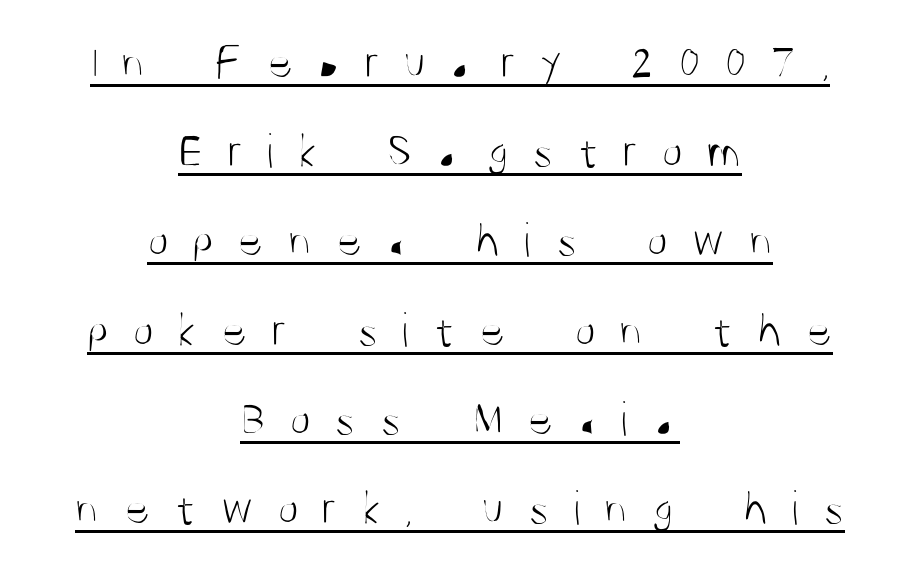
What kind of face is this? One without serifs — a sans. Rendered with straight, roman letterforms. Looks like regular typesetting: each glyph gets only the width it needs. Spacing between characters has been opened up far beyond the box default.
